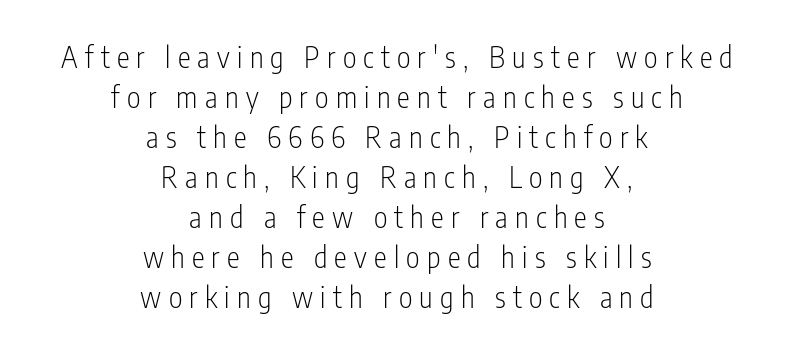
The image shows 29 px light, condensed sans-serif type, upright; set centered, normal line spacing (1.38x), unusually wide letter spacing (+0.25 em), not underlined; low stroke contrast and a medium x-height.
